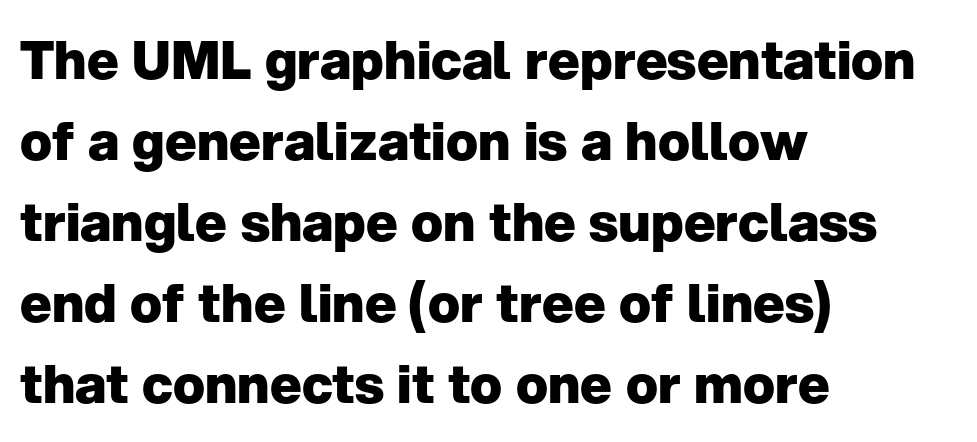
The image shows 53 px heavy sans-serif type, upright; set left-aligned, normal line spacing (1.53x), normal letter spacing, not underlined; low stroke contrast and a medium x-height.
